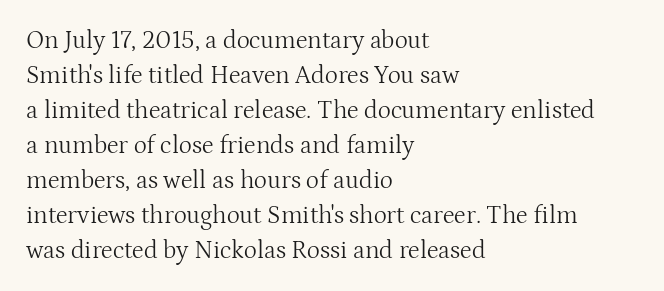
The image shows 25 px text type, upright; set left-aligned, normal line spacing (1.4x), normal letter spacing, not underlined.
